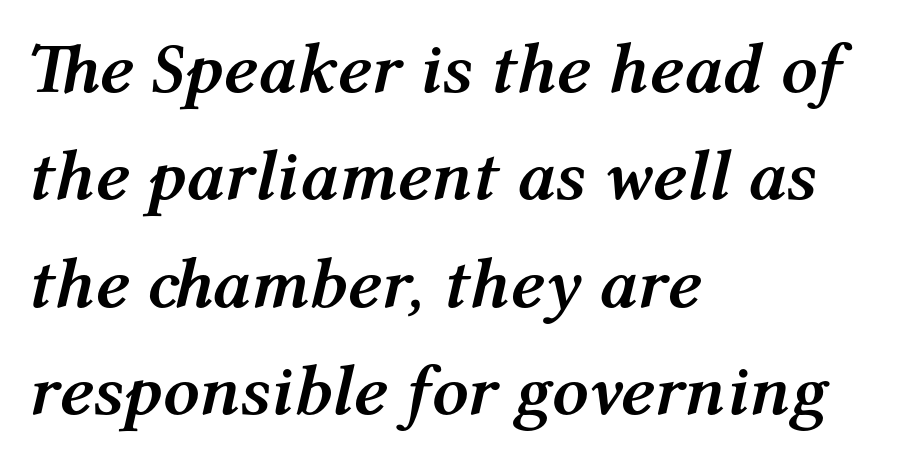
{"italic": "yes", "lean": "right", "slant_degrees": 12, "bold": "yes", "weight": "semibold", "width": "normal", "stroke_contrast": "medium", "x_height": "medium", "monospaced": "no", "underline": "no", "align": "left", "line_spacing": "normal", "line_spacing_ratio": 1.49, "letter_spacing": "normal", "letter_spacing_em": 0.0, "glyph_px": 72}
